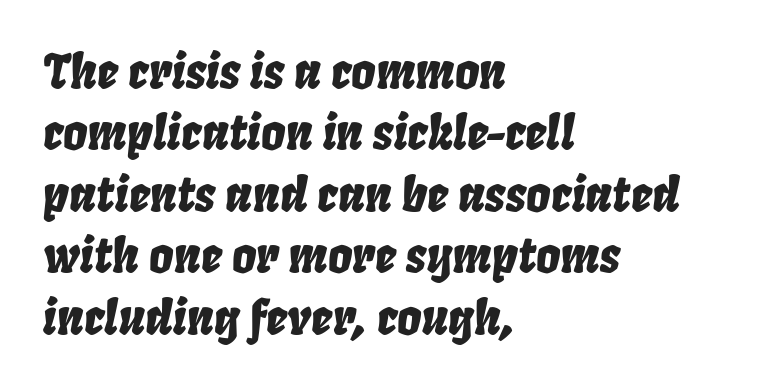
The image shows 48 px condensed type, italic (leaning right); set left-aligned, normal line spacing (1.28x), normal letter spacing, not underlined; low stroke contrast and a large x-height.
